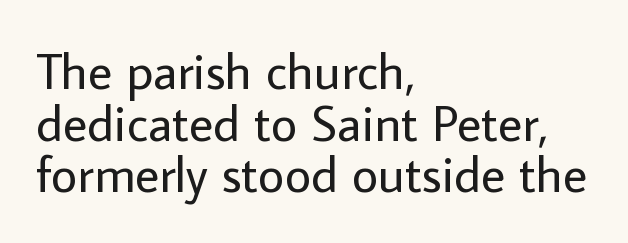
Q: Is the text bold? A: No.
Q: Is the text italic (slanted)? A: No, it is upright.
Q: Is the typeface a serif or a sans-serif typeface? A: Sans-serif.
Q: Is the text underlined? A: No.
Q: How is the paragraph aligned? A: Left-aligned.
Q: Is the spacing between letters normal or unusually wide? A: Normal.
Q: Is the spacing between lines tight, normal or loose? A: Tight.
Q: Width (condensed, normal, or wide)? A: Normal.
Q: Stroke contrast? A: Low.
Q: x-height? A: Medium.
Q: Monospaced? A: No.
